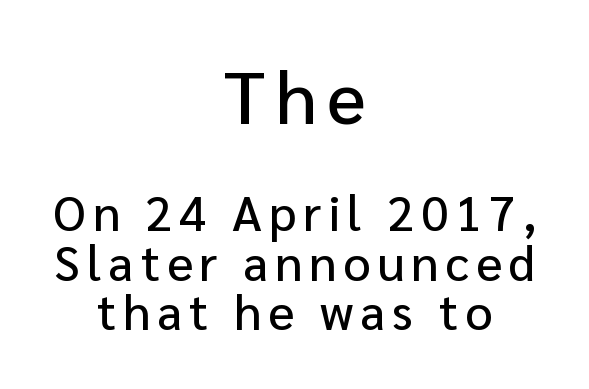
The image shows 73 px sans-serif type, upright; set centered, tight line spacing (1.01x), not underlined; the first (top) block is 1.49x larger; low stroke contrast and a medium x-height.
